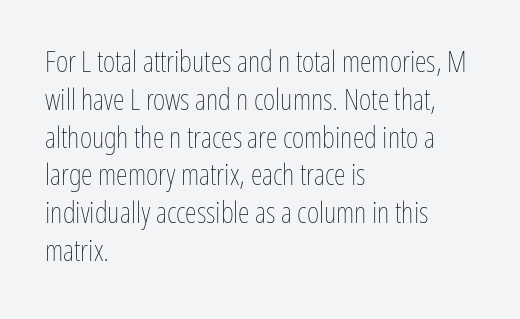
The image shows 30 px thin, condensed type, upright; set left-aligned, normal line spacing (1.26x), normal letter spacing, not underlined; low stroke contrast and a medium x-height.
